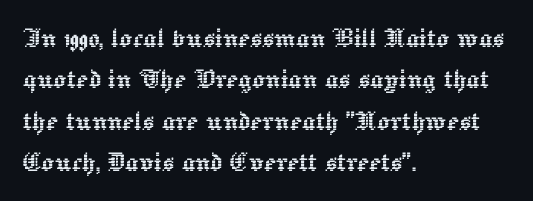
{"italic": "no", "width": "normal", "x_height": "medium", "monospaced": "no", "underline": "no", "align": "left", "line_spacing": "normal", "line_spacing_ratio": 1.29, "letter_spacing": "normal", "letter_spacing_em": 0.0, "glyph_px": 32}
